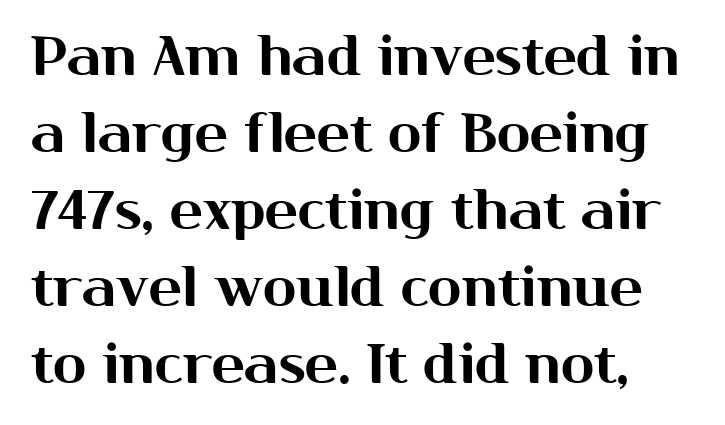
{"serif": "no", "italic": "no", "width": "normal", "stroke_contrast": "medium", "x_height": "medium", "monospaced": "no", "underline": "no", "line_spacing": "normal", "line_spacing_ratio": 1.4, "letter_spacing": "normal", "letter_spacing_em": 0.0, "glyph_px": 55}
